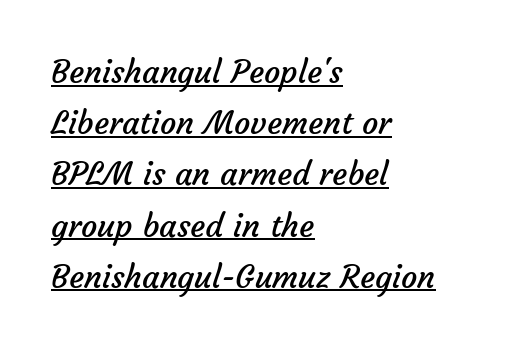
Each line starts at the same left margin while the right side varies. Quick note: underline on. Note the varied advance widths — an 'i' is clearly narrower than an 'm'. Observe the absence of serifs on each vertical stroke in this sample. Characters follow at the spacing the type designer built in.
